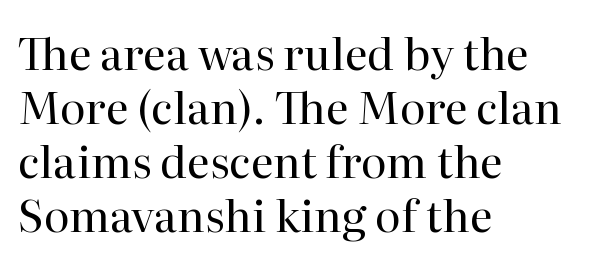
The characters are drawn with everyday or finer stroke widths. No extra tracking has been applied to these lines. This rendering uses left alignment, leaving the right contour irregular. Note: serifs present on the glyphs. Do the characters align in a grid? No, the font is proportional. Is there any slant? The stems are plumb.
